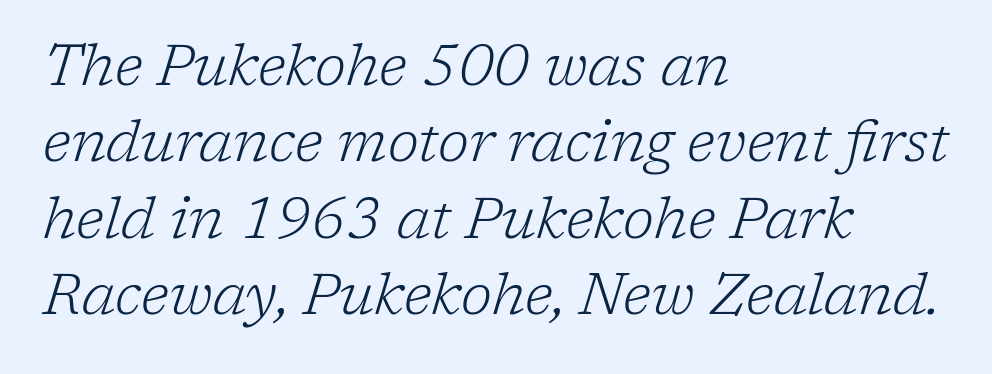
{"serif": "yes", "italic": "yes", "lean": "right", "slant_degrees": 17, "bold": "no", "weight": "light", "width": "normal", "stroke_contrast": "low", "x_height": "medium", "monospaced": "no", "underline": "no", "align": "left", "line_spacing": "normal", "line_spacing_ratio": 1.34, "letter_spacing": "normal", "letter_spacing_em": 0.0, "glyph_px": 57}
